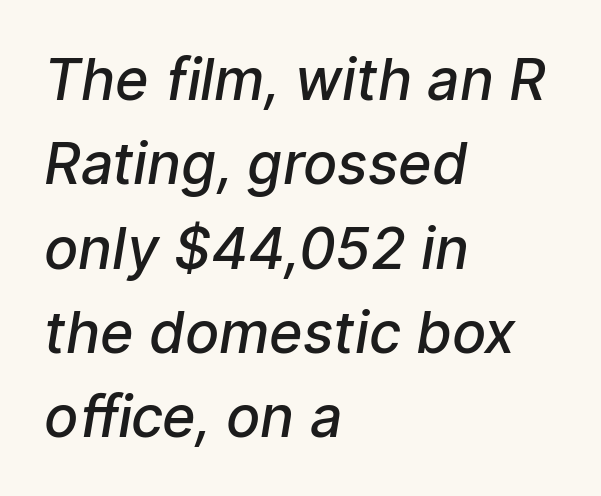
Q: Is the text bold? A: Semi-bold.
Q: Is the typeface a serif or a sans-serif typeface? A: Sans-serif.
Q: Is the text underlined? A: No.
Q: How is the paragraph aligned? A: Left-aligned.
Q: Is the spacing between letters normal or unusually wide? A: Normal.
Q: Is the spacing between lines tight, normal or loose? A: Normal.
Q: Width (condensed, normal, or wide)? A: Normal.
Q: Stroke contrast? A: Low.
Q: x-height? A: Medium.
Q: Monospaced? A: No.
